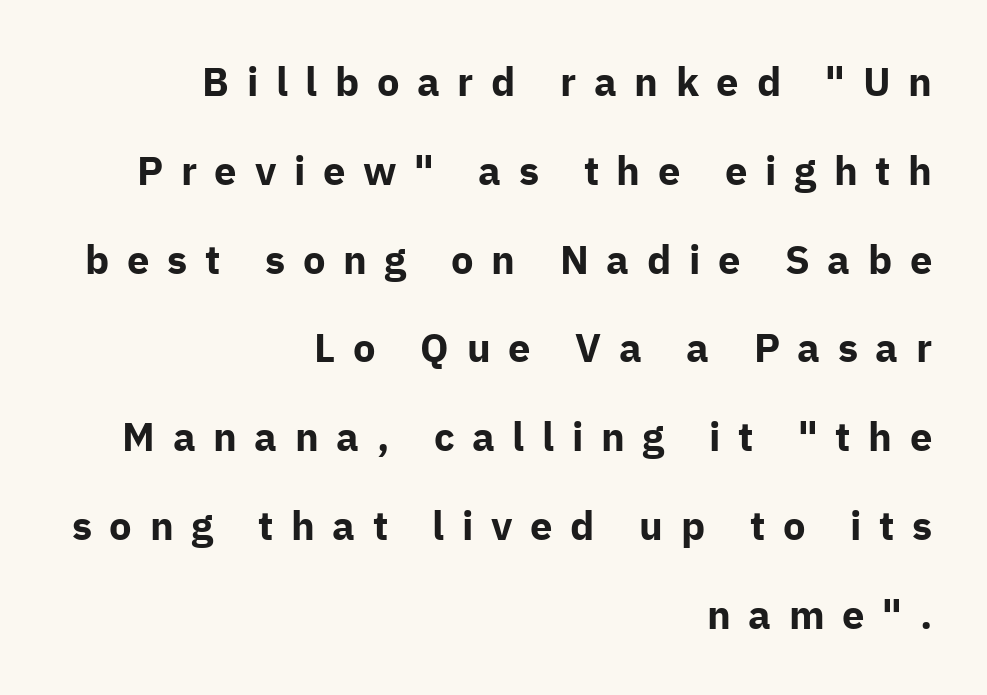
{"serif": "no", "italic": "no", "bold": "yes", "weight": "bold", "width": "normal", "stroke_contrast": "low", "x_height": "medium", "monospaced": "no", "underline": "no", "align": "right", "line_spacing": "loose", "line_spacing_ratio": 2.22, "letter_spacing": "wide", "letter_spacing_em": 0.44, "glyph_px": 40}
